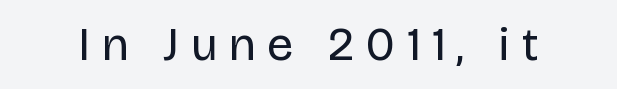
The font's upright variant was chosen for this text. Looks like regular typesetting: each glyph gets only the width it needs. Tracking here is generous; glyphs stand well apart from one another. This is not heavy type; no bold has been used. Stroke terminals: plain, sans-serif. Decoration check: the copy has no underline.
